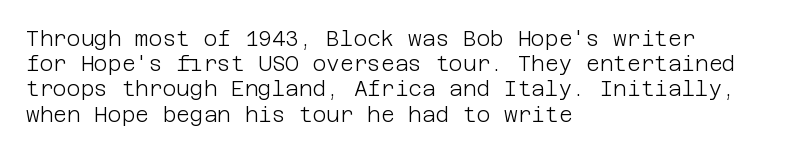
The letterforms sit shoulder to shoulder at normal distance. Typeset ragged right — the left edge is the straight one. The lettering holds an erect, upright posture throughout. Vertical stems look standard width or narrower in stroke. Beneath every word, the page is bare.
